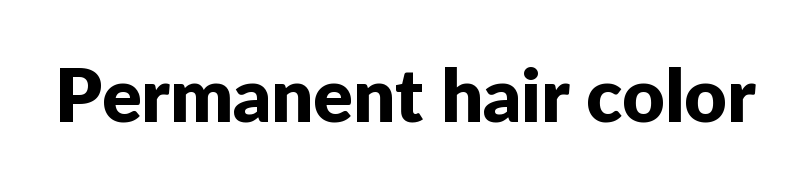
The image shows 74 px sans-serif type, upright; set normal letter spacing, not underlined; low stroke contrast and a medium x-height.
